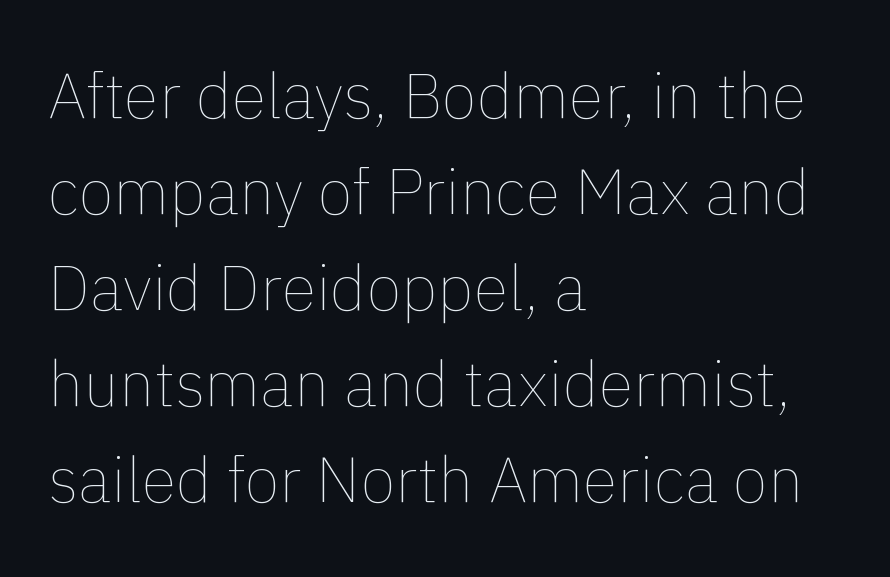
Q: Is the text bold? A: No.
Q: Is the text italic (slanted)? A: No, it is upright.
Q: Is the text underlined? A: No.
Q: How is the paragraph aligned? A: Left-aligned.
Q: Is the spacing between letters normal or unusually wide? A: Normal.
Q: Is the spacing between lines tight, normal or loose? A: Normal.
Q: Width (condensed, normal, or wide)? A: Normal.
Q: Stroke contrast? A: Low.
Q: x-height? A: Medium.
Q: Monospaced? A: No.
